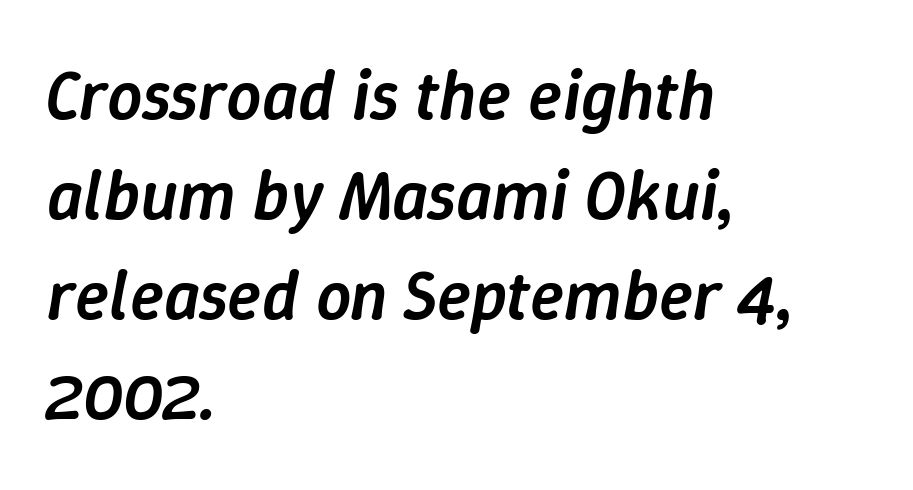
Q: Is the text bold? A: Semi-bold.
Q: Is the text italic (slanted)? A: Yes, it leans right by about 9 degrees.
Q: Is the text underlined? A: No.
Q: How is the paragraph aligned? A: Left-aligned.
Q: Is the spacing between letters normal or unusually wide? A: Normal.
Q: Is the spacing between lines tight, normal or loose? A: Normal.
Q: Width (condensed, normal, or wide)? A: Normal.
Q: Stroke contrast? A: Low.
Q: x-height? A: Medium.
Q: Monospaced? A: No.
